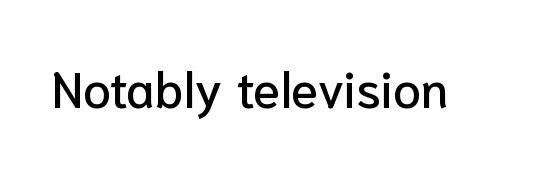
Q: Is the text italic (slanted)? A: No, it is upright.
Q: Is the typeface a serif or a sans-serif typeface? A: Sans-serif.
Q: Is the text underlined? A: No.
Q: Is the spacing between letters normal or unusually wide? A: Normal.
Q: Width (condensed, normal, or wide)? A: Normal.
Q: Stroke contrast? A: Low.
Q: x-height? A: Medium.
Q: Monospaced? A: No.
